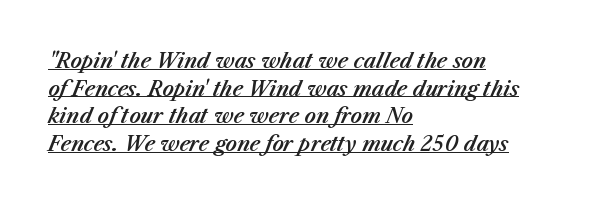
Q: Is the text italic (slanted)? A: Yes, it leans right by about 23 degrees.
Q: Is the text underlined? A: Yes.
Q: How is the paragraph aligned? A: Left-aligned.
Q: Is the spacing between letters normal or unusually wide? A: Normal.
Q: Is the spacing between lines tight, normal or loose? A: Normal.
